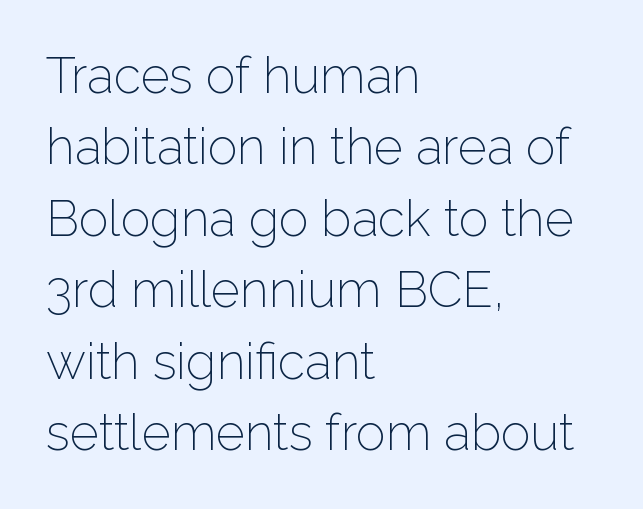
Q: Is the text bold? A: No.
Q: Is the text italic (slanted)? A: No, it is upright.
Q: Is the typeface a serif or a sans-serif typeface? A: Sans-serif.
Q: Is the text underlined? A: No.
Q: How is the paragraph aligned? A: Left-aligned.
Q: Is the spacing between letters normal or unusually wide? A: Normal.
Q: Is the spacing between lines tight, normal or loose? A: Normal.
Q: Width (condensed, normal, or wide)? A: Normal.
Q: Stroke contrast? A: Low.
Q: x-height? A: Medium.
Q: Monospaced? A: No.
